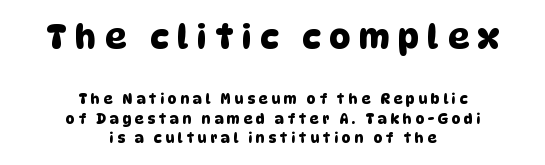
{"serif": "no", "width": "normal", "stroke_contrast": "low", "x_height": "large", "monospaced": "no", "underline": "no", "align": "center", "line_spacing": "normal", "line_spacing_ratio": 1.41, "letter_spacing": "wide", "letter_spacing_em": 0.26, "larger_block": "first", "size_ratio": 2.36, "glyph_px": 33}
